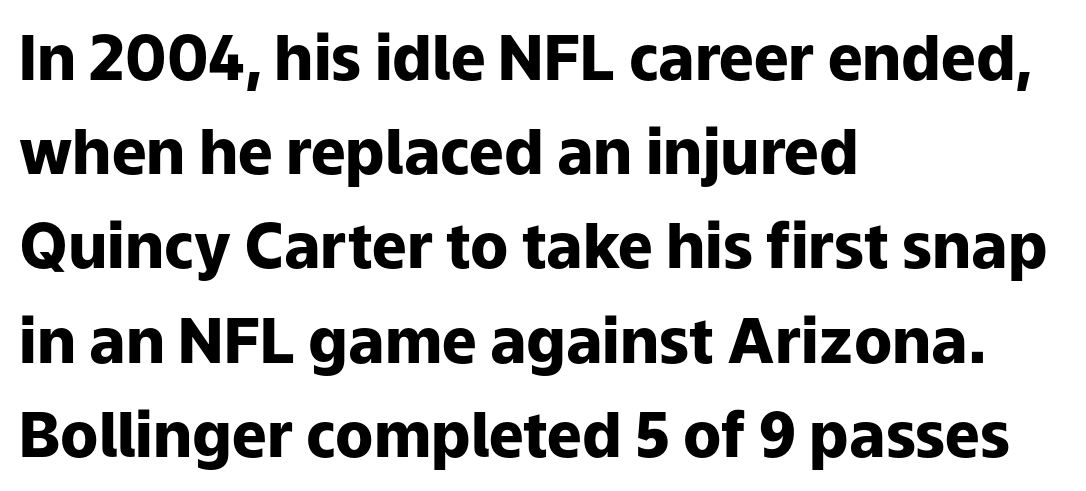
{"serif": "no", "italic": "no", "bold": "yes", "weight": "heavy", "width": "normal", "stroke_contrast": "low", "x_height": "medium", "monospaced": "no", "underline": "no", "align": "left", "line_spacing": "normal", "line_spacing_ratio": 1.52, "letter_spacing": "normal", "letter_spacing_em": 0.0, "glyph_px": 62}
